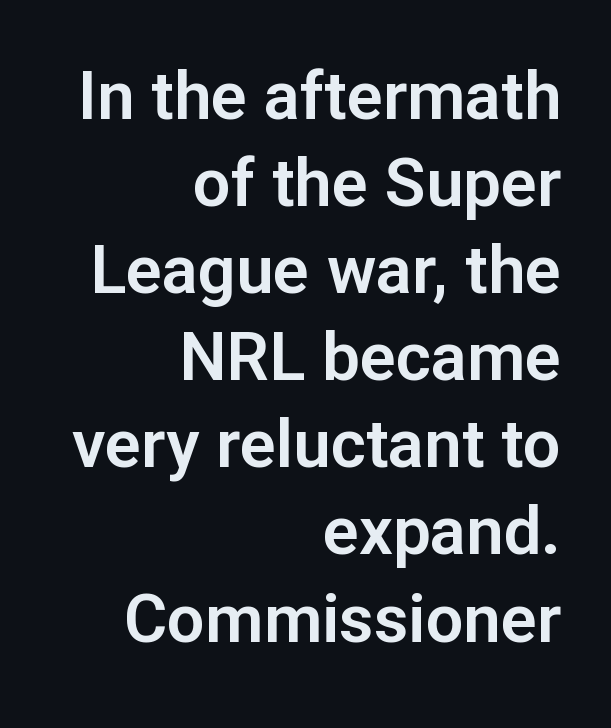
Words float on clear page, feet unadorned. The font family rendered here belongs to the sans-serif group. These lines keep a tight, regular rhythm from letter to letter. The rendering uses natural spacing where letterforms have individual widths. Right-aligned paragraph, ragged on the left. It's the straight-up-and-down kind of type.
